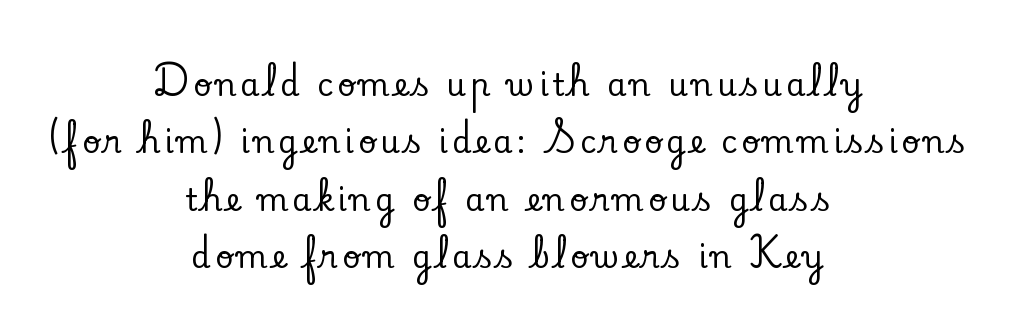
{"serif": "yes", "italic": "no", "width": "normal", "stroke_contrast": "low", "x_height": "small", "monospaced": "no", "underline": "no", "align": "center", "line_spacing_ratio": 1.85, "glyph_px": 31}
